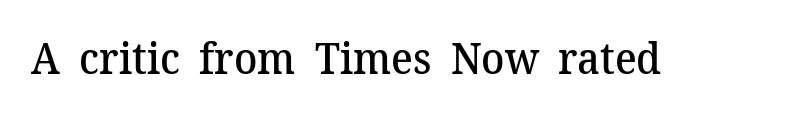
The letters are semibold — heavier than regular but short of a full bold. Serif or sans? Serif — the stroke terminals have little feet. The glyphs are unaccompanied by any horizontal stroke below them. Characters remain perfectly vertical along every line. The type is set solid horizontally, with unmodified tracking.
